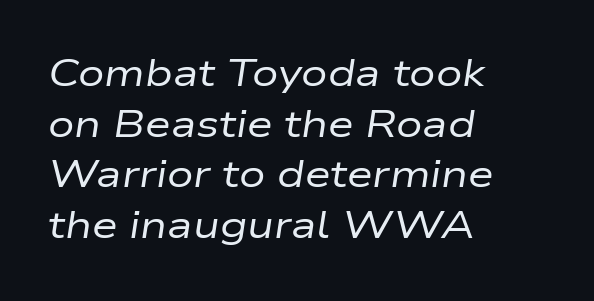
Q: Is the text bold? A: No.
Q: Is the text italic (slanted)? A: Yes, it leans right by about 9 degrees.
Q: Is the text underlined? A: No.
Q: How is the paragraph aligned? A: Left-aligned.
Q: Is the spacing between letters normal or unusually wide? A: Normal.
Q: Is the spacing between lines tight, normal or loose? A: Normal.
Q: Width (condensed, normal, or wide)? A: Wide.
Q: Stroke contrast? A: Low.
Q: x-height? A: Medium.
Q: Monospaced? A: No.
